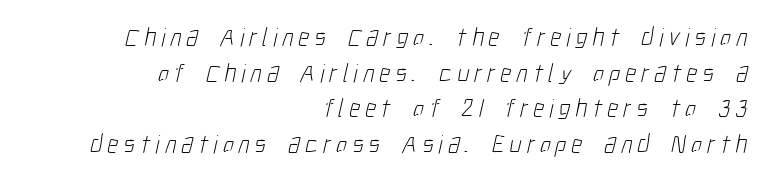
{"bold": "no", "underline": "no", "align": "right", "line_spacing": "normal", "line_spacing_ratio": 1.37, "letter_spacing": "wide", "letter_spacing_em": 0.2, "glyph_px": 26}
